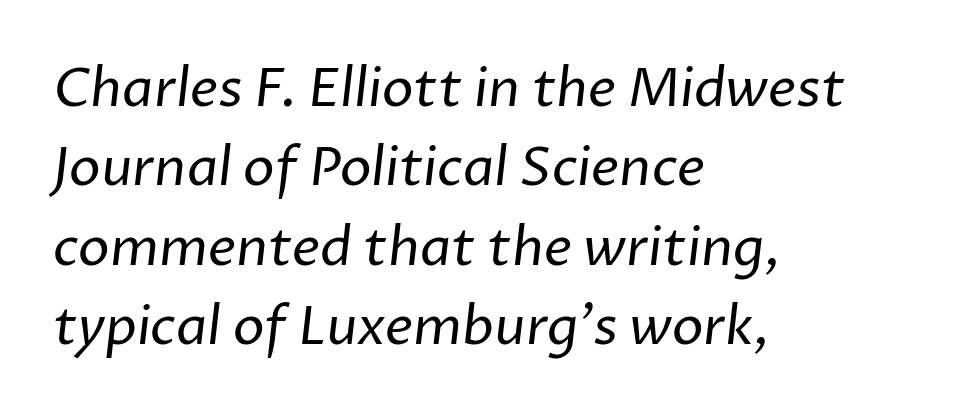
The image shows 53 px regular-weight sans-serif type; set left-aligned, normal line spacing (1.5x), normal letter spacing, not underlined; low stroke contrast and a medium x-height.
